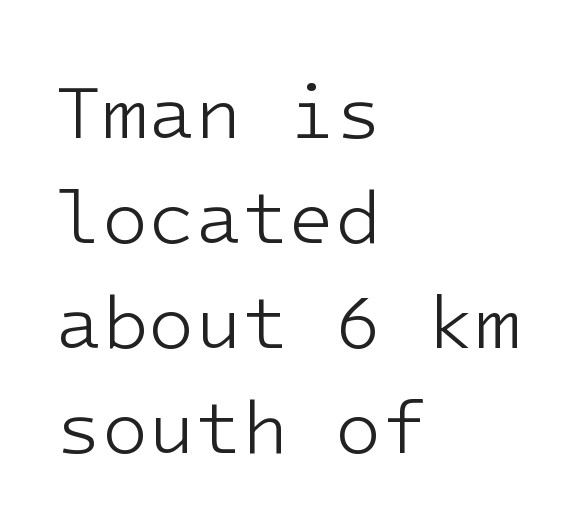
The image shows 76 px light sans-serif type, upright, monospaced; set left-aligned, normal line spacing (1.38x), normal letter spacing, not underlined; low stroke contrast and a medium x-height.
